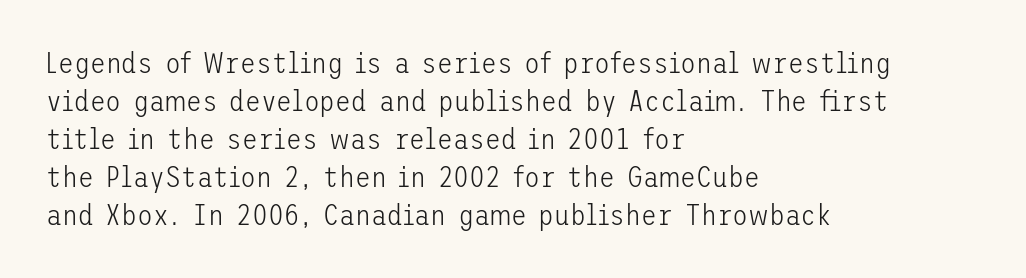
The image shows 29 px light sans-serif type, upright; set left-aligned, normal line spacing (1.31x), normal letter spacing, not underlined; low stroke contrast and a medium x-height.
